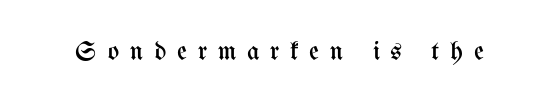
The typeface has the unassuming heft of standard copy or less. Glance below the letters and you will spot only blank space. Vertical strokes here are truly vertical. These lines have a slow, spaced-out rhythm from letter to letter.
